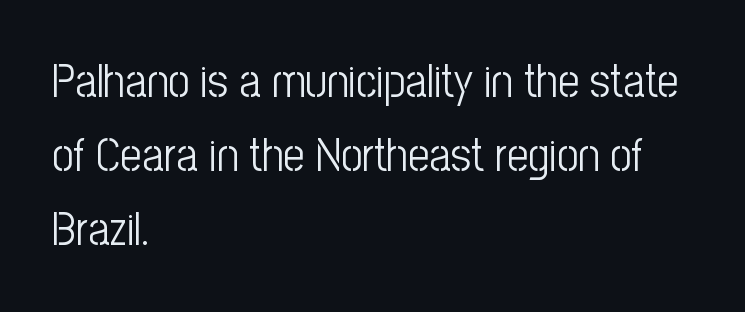
The image shows 47 px light, condensed sans-serif type, upright; set left-aligned, normal line spacing (1.57x), normal letter spacing, not underlined; low stroke contrast and a medium x-height.
